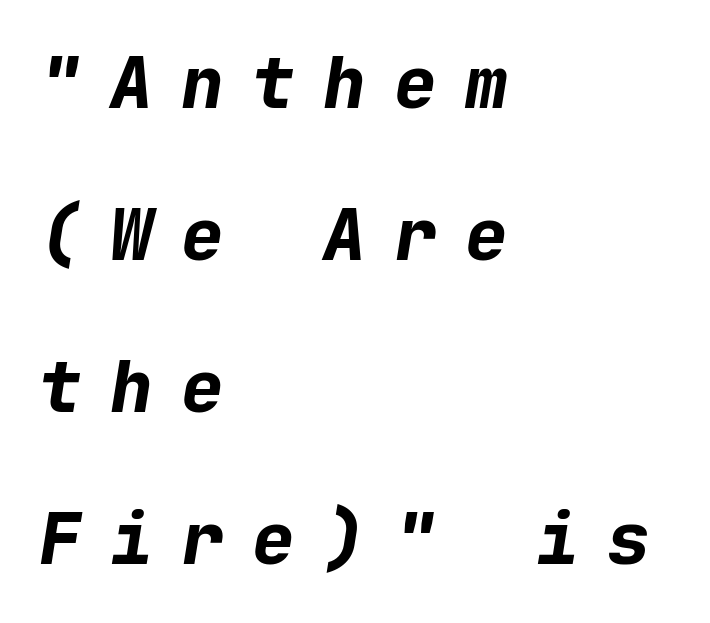
Q: Is the text bold? A: Yes.
Q: Is the text italic (slanted)? A: Yes, it leans right by about 9 degrees.
Q: Is the text underlined? A: No.
Q: How is the paragraph aligned? A: Left-aligned.
Q: Is the spacing between letters normal or unusually wide? A: Unusually wide.
Q: Is the spacing between lines tight, normal or loose? A: Loose.
Q: Width (condensed, normal, or wide)? A: Normal.
Q: Stroke contrast? A: Low.
Q: x-height? A: Medium.
Q: Monospaced? A: Yes.
